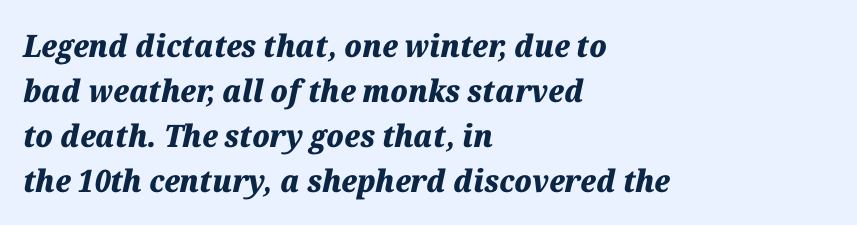
Q: Is the text bold? A: Yes.
Q: Is the text italic (slanted)? A: Yes, it leans right by about 12 degrees.
Q: Is the text underlined? A: No.
Q: How is the paragraph aligned? A: Left-aligned.
Q: Is the spacing between letters normal or unusually wide? A: Normal.
Q: Is the spacing between lines tight, normal or loose? A: Normal.
Q: Width (condensed, normal, or wide)? A: Normal.
Q: Stroke contrast? A: Medium.
Q: x-height? A: Medium.
Q: Monospaced? A: No.
